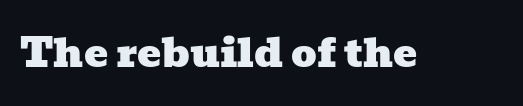
{"serif": "yes", "width": "wide", "stroke_contrast": "low", "x_height": "medium", "monospaced": "no", "underline": "no", "letter_spacing": "normal", "letter_spacing_em": 0.0, "glyph_px": 40}
